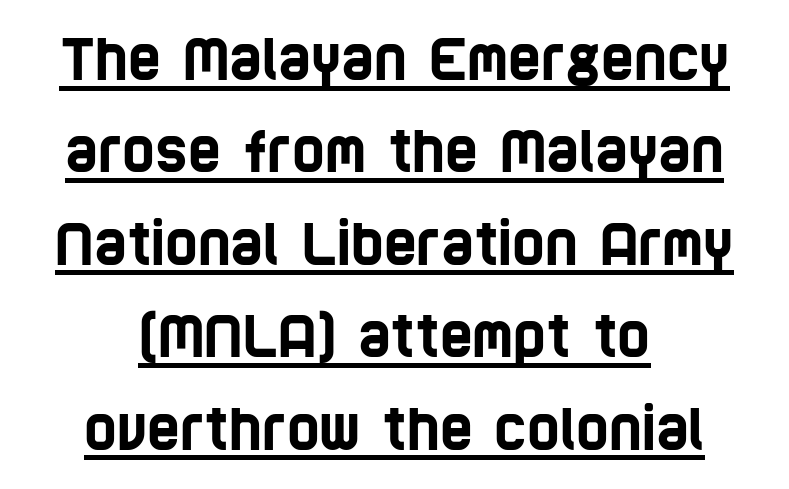
The image shows 56 px condensed sans-serif type; set centered, normal line spacing (1.65x), normal letter spacing, underlined; low stroke contrast and a large x-height.
